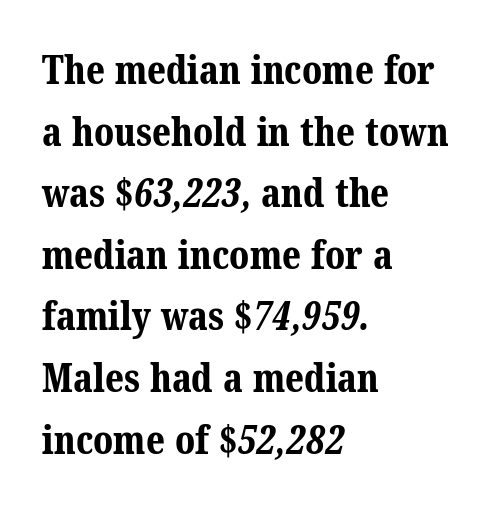
Q: Is the text bold? A: Yes.
Q: Is the typeface a serif or a sans-serif typeface? A: Serif.
Q: Is the text underlined? A: No.
Q: How is the paragraph aligned? A: Left-aligned.
Q: Is the spacing between letters normal or unusually wide? A: Normal.
Q: Is the spacing between lines tight, normal or loose? A: Normal.
Q: Width (condensed, normal, or wide)? A: Normal.
Q: Stroke contrast? A: Medium.
Q: x-height? A: Medium.
Q: Monospaced? A: No.
